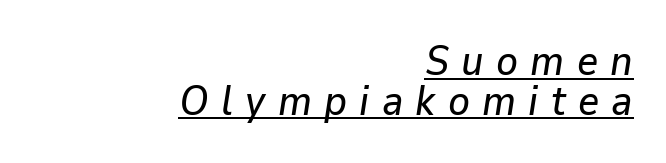
{"italic": "yes", "lean": "right", "slant_degrees": 9, "width": "normal", "stroke_contrast": "low", "x_height": "medium", "monospaced": "no", "underline": "yes", "align": "right", "line_spacing": "tight", "line_spacing_ratio": 0.97, "letter_spacing": "wide", "letter_spacing_em": 0.3, "glyph_px": 41}
